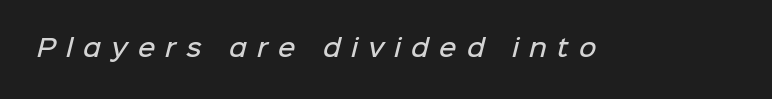
{"bold": "semi", "underline": "no", "letter_spacing": "wide", "letter_spacing_em": 0.42, "glyph_px": 24}
